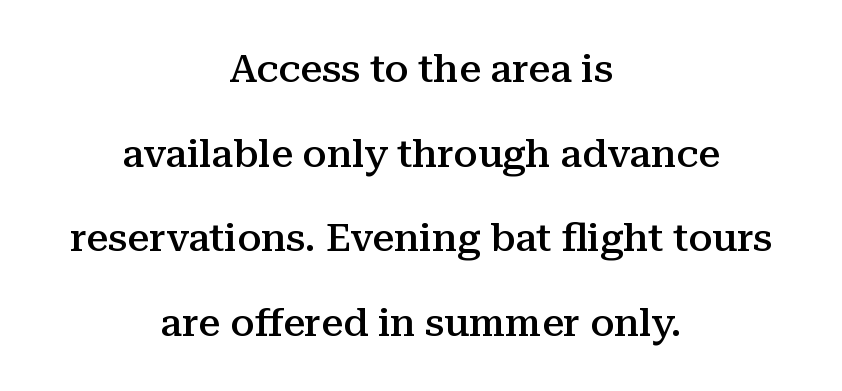
Compared with a flush-left layout, this one balances lines on the center instead. Does the lettering tilt? It doesn't — this is upright. Does the type have serifs? Yes, each stem ends in a small foot. This sample trades compactness for vertical openness between lines. Stroke thickness is moderately raised; the sample reads as semibold.
